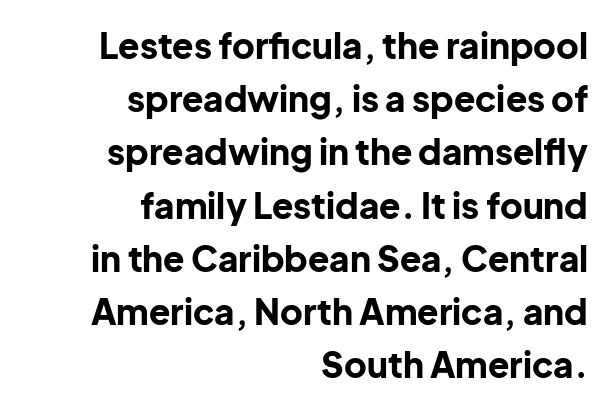
The image shows 35 px bold sans-serif type, upright; set right-aligned, normal line spacing (1.52x), normal letter spacing, not underlined; low stroke contrast and a medium x-height.
